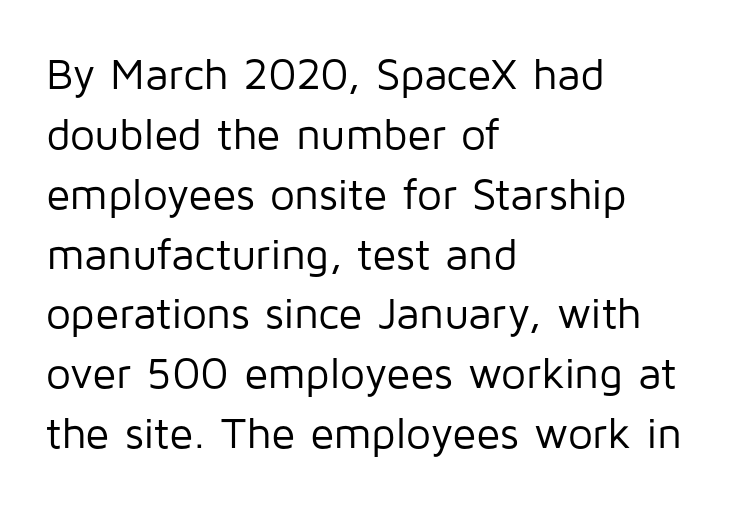
{"serif": "no", "italic": "no", "bold": "no", "weight": "regular", "width": "normal", "stroke_contrast": "low", "x_height": "medium", "monospaced": "no", "underline": "no", "align": "left", "line_spacing": "normal", "line_spacing_ratio": 1.36, "letter_spacing": "normal", "letter_spacing_em": 0.0, "glyph_px": 44}
